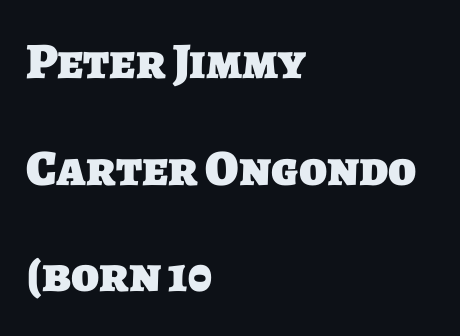
Q: Is the text bold? A: Yes.
Q: Is the typeface a serif or a sans-serif typeface? A: Sans-serif.
Q: Is the text underlined? A: No.
Q: How is the paragraph aligned? A: Left-aligned.
Q: Is the spacing between letters normal or unusually wide? A: Normal.
Q: Is the spacing between lines tight, normal or loose? A: Loose.
Q: Width (condensed, normal, or wide)? A: Normal.
Q: Stroke contrast? A: Low.
Q: x-height? A: Large.
Q: Monospaced? A: No.
